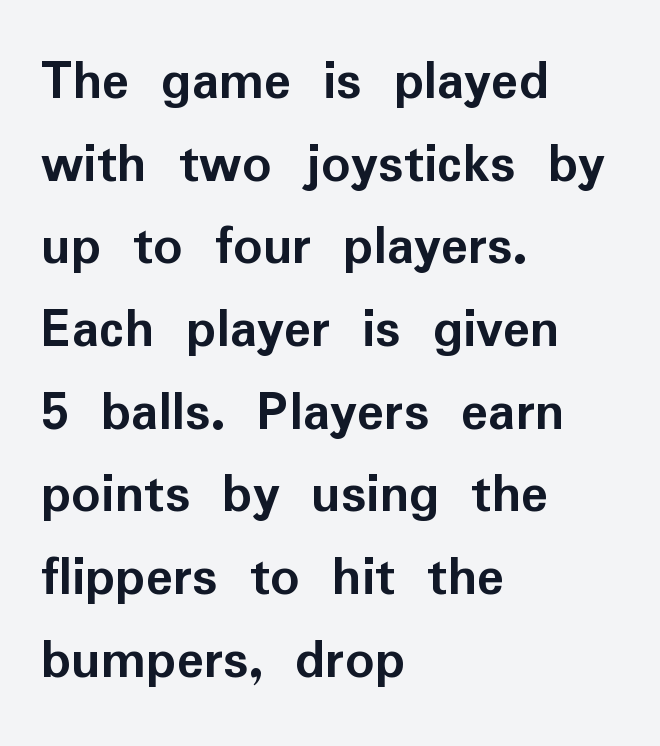
The image shows 57 px semibold sans-serif type, upright; set left-aligned, normal line spacing (1.45x), normal letter spacing, not underlined; low stroke contrast and a medium x-height.
